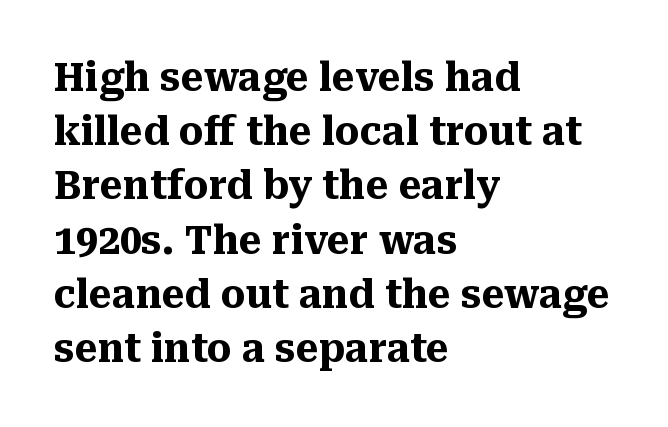
{"serif": "yes", "italic": "no", "bold": "yes", "weight": "heavy", "width": "normal", "stroke_contrast": "medium", "x_height": "medium", "monospaced": "no", "underline": "no", "align": "left", "line_spacing": "normal", "line_spacing_ratio": 1.39, "letter_spacing": "normal", "letter_spacing_em": 0.0, "glyph_px": 39}
